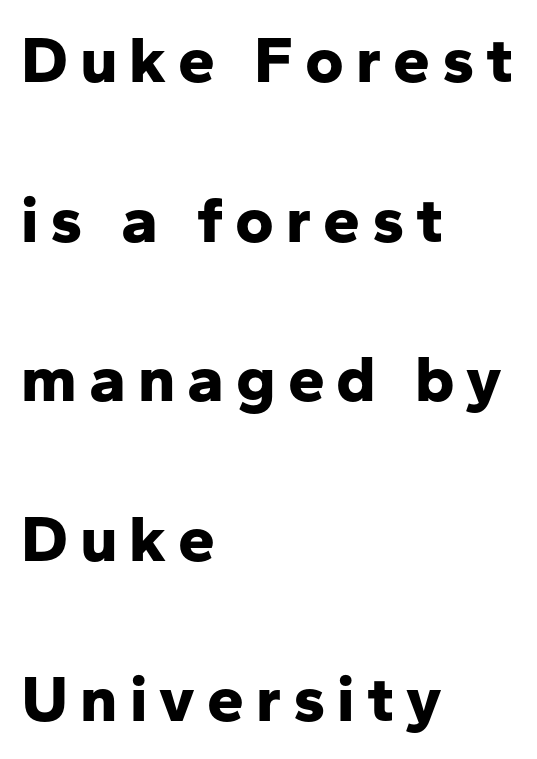
Q: Is the text bold? A: Yes.
Q: Is the text italic (slanted)? A: No, it is upright.
Q: Is the typeface a serif or a sans-serif typeface? A: Sans-serif.
Q: Is the text underlined? A: No.
Q: How is the paragraph aligned? A: Left-aligned.
Q: Is the spacing between lines tight, normal or loose? A: Loose.
Q: Width (condensed, normal, or wide)? A: Normal.
Q: Stroke contrast? A: Low.
Q: x-height? A: Medium.
Q: Monospaced? A: No.
